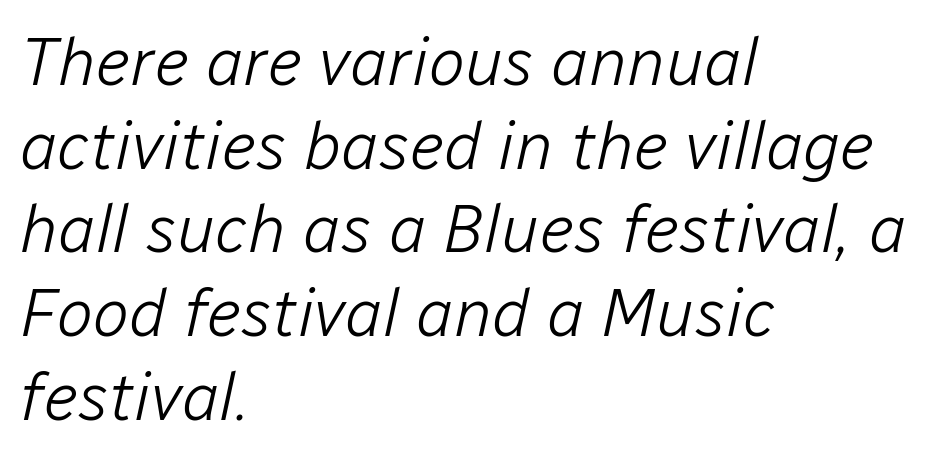
Q: Is the text bold? A: No.
Q: Is the text italic (slanted)? A: Yes, it leans right by about 12 degrees.
Q: Is the text underlined? A: No.
Q: How is the paragraph aligned? A: Left-aligned.
Q: Is the spacing between letters normal or unusually wide? A: Normal.
Q: Width (condensed, normal, or wide)? A: Normal.
Q: Stroke contrast? A: Low.
Q: x-height? A: Medium.
Q: Monospaced? A: No.
